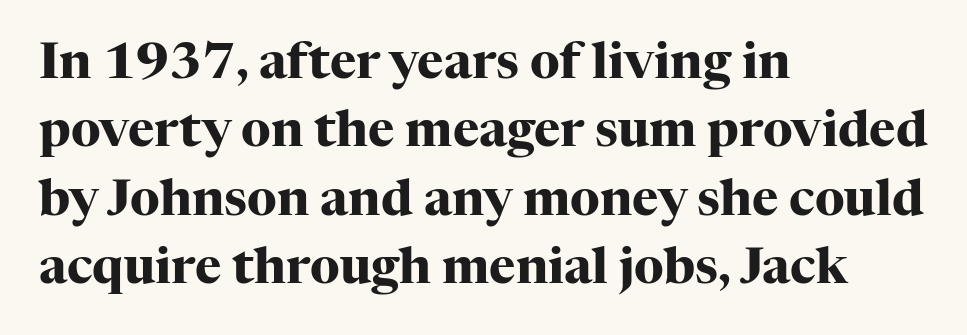
Q: Is the text bold? A: Yes.
Q: Is the text italic (slanted)? A: No, it is upright.
Q: Is the typeface a serif or a sans-serif typeface? A: Serif.
Q: Is the text underlined? A: No.
Q: How is the paragraph aligned? A: Left-aligned.
Q: Is the spacing between letters normal or unusually wide? A: Normal.
Q: Is the spacing between lines tight, normal or loose? A: Normal.
Q: Width (condensed, normal, or wide)? A: Normal.
Q: Stroke contrast? A: High.
Q: x-height? A: Medium.
Q: Monospaced? A: No.
